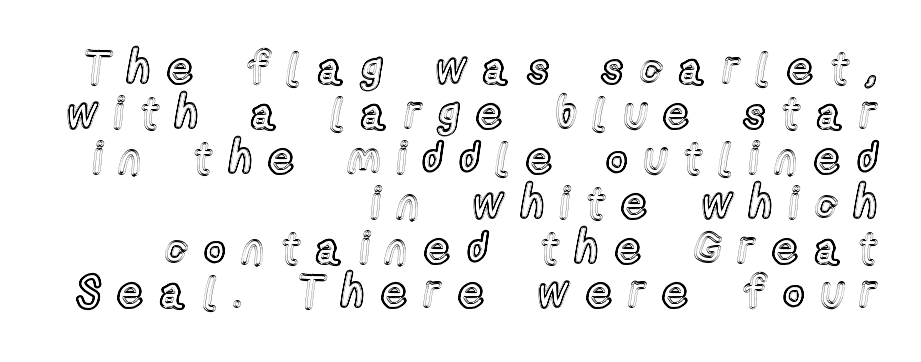
Clear beneath every line of the passage. Spacing between characters has been opened up far beyond the box default. The rendering uses natural spacing where letterforms have individual widths. This rendering uses right alignment, leaving the left contour irregular. Vertically, the passage feels compressed, each row crowding the next.
